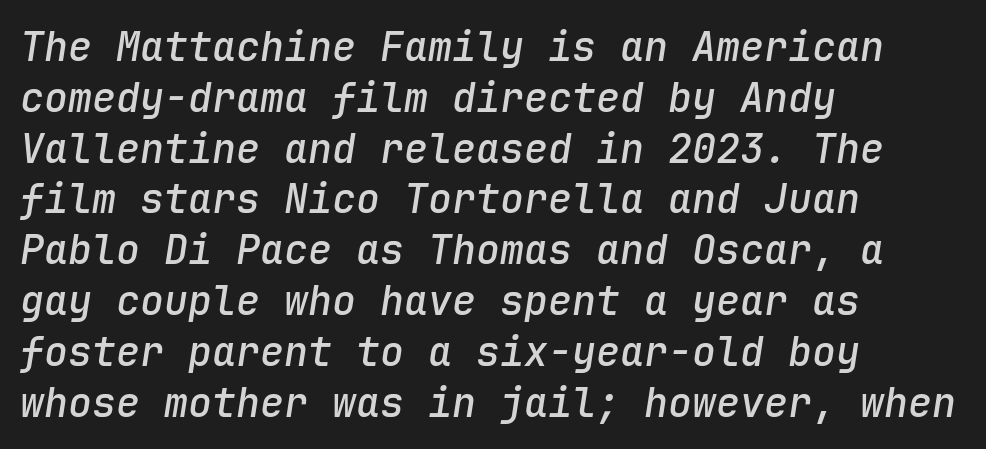
Q: Is the text bold? A: Semi-bold.
Q: Is the text italic (slanted)? A: Yes, it leans right by about 9 degrees.
Q: Is the text underlined? A: No.
Q: How is the paragraph aligned? A: Left-aligned.
Q: Is the spacing between letters normal or unusually wide? A: Normal.
Q: Is the spacing between lines tight, normal or loose? A: Normal.
Q: Width (condensed, normal, or wide)? A: Normal.
Q: Stroke contrast? A: Low.
Q: x-height? A: Medium.
Q: Monospaced? A: Yes.
